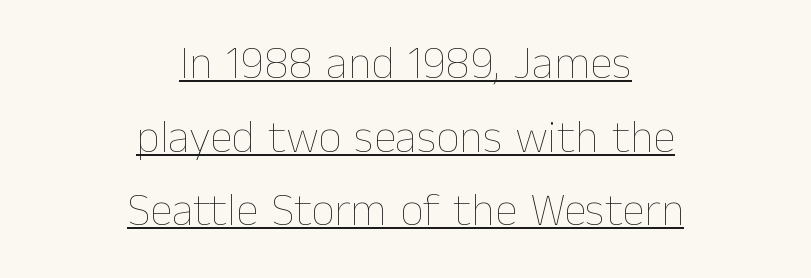
The image shows 46 px thin type, upright; set centered, normal line spacing (1.6x), normal letter spacing, underlined; low stroke contrast and a medium x-height.
